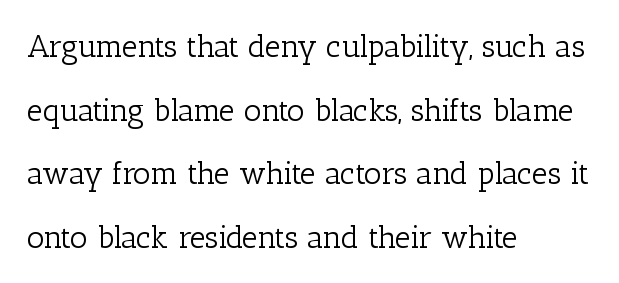
The image shows 31 px light serif type, upright; set left-aligned, loose line spacing (2.05x), normal letter spacing, not underlined; low stroke contrast and a medium x-height.
